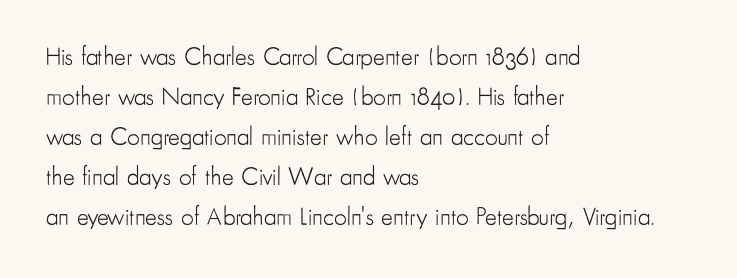
{"italic": "no", "bold": "no", "underline": "no", "align": "left", "line_spacing": "normal", "line_spacing_ratio": 1.6, "letter_spacing": "normal", "letter_spacing_em": 0.0, "glyph_px": 25}
